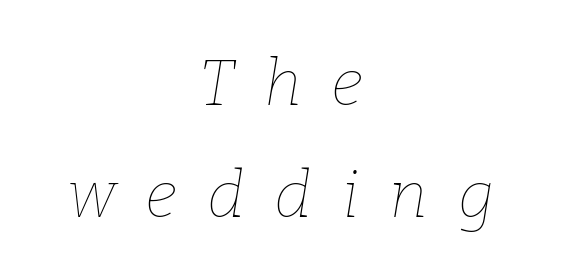
The face looks like a standard text weight, possibly lighter. Proportional: the letters do not fall into vertical columns. Emphasis-style slanted type is in use. Substantial extra tracking has been applied to these lines. Typeset on center — no edge is straight.
